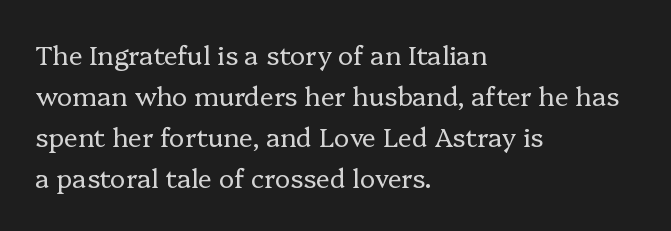
The words here are not underlined. Unbolded letterforms with no extra heft. Quick note: interline space is typical. These lines stack with their left ends in a neat column. Ordinary non-slanted type is in use. Here the glyphs are tracked normally, forming tight word shapes.
